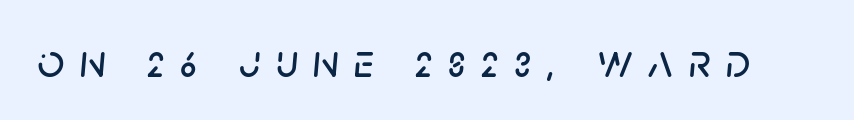
The glyphs are unaccompanied by any horizontal stroke below them. When letters slant like this, we call the style italic. Do the characters align in a grid? No, the font is proportional. Loose tracking; the words dissolve into strings of separated letters.
